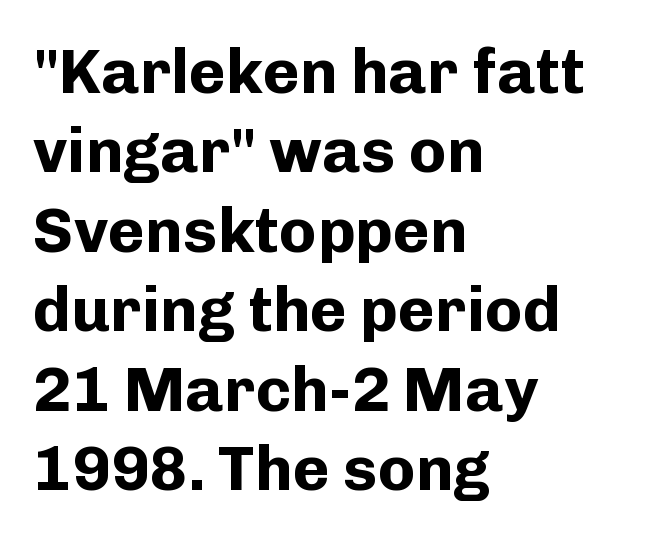
{"serif": "no", "italic": "no", "bold": "yes", "weight": "bold", "width": "normal", "stroke_contrast": "low", "x_height": "medium", "monospaced": "no", "underline": "no", "align": "left", "line_spacing": "normal", "line_spacing_ratio": 1.26, "letter_spacing": "normal", "letter_spacing_em": 0.0, "glyph_px": 63}
